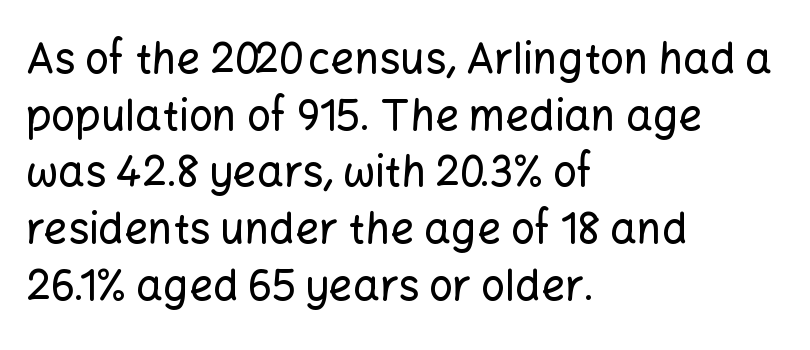
The space beneath each line is pristine and unruled. Unlike a traditional serif, this face leaves its strokes unadorned. Ordinary non-slanted type is in use. Leading: standard. The face used here is proportionally spaced, like ordinary book or web type. Honestly, the letter spacing is just normal — you wouldn't notice it.
